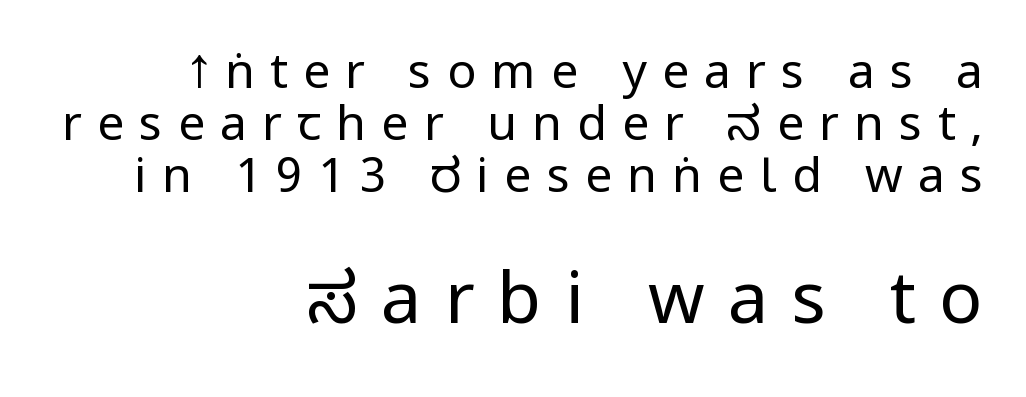
The image shows 72 px regular-weight, condensed sans-serif type, upright; set right-aligned, tight line spacing (1.08x), unusually wide letter spacing (+0.32 em), not underlined; the second (bottom) block is 1.5x larger; low stroke contrast.
